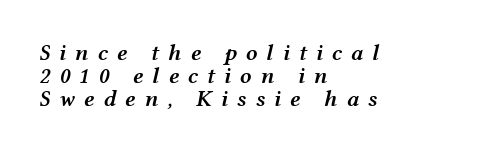
{"italic": "yes", "lean": "right", "slant_degrees": 12, "bold": "semi", "underline": "no", "align": "left", "line_spacing": "tight", "line_spacing_ratio": 1.01, "letter_spacing": "wide", "letter_spacing_em": 0.38, "glyph_px": 23}
